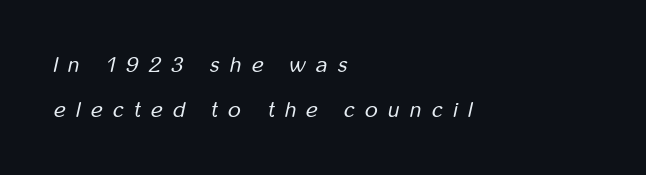
{"italic": "yes", "lean": "right", "slant_degrees": 12, "bold": "no", "underline": "no", "align": "left", "line_spacing": "loose", "line_spacing_ratio": 2.03, "letter_spacing": "wide", "letter_spacing_em": 0.48, "glyph_px": 22}
